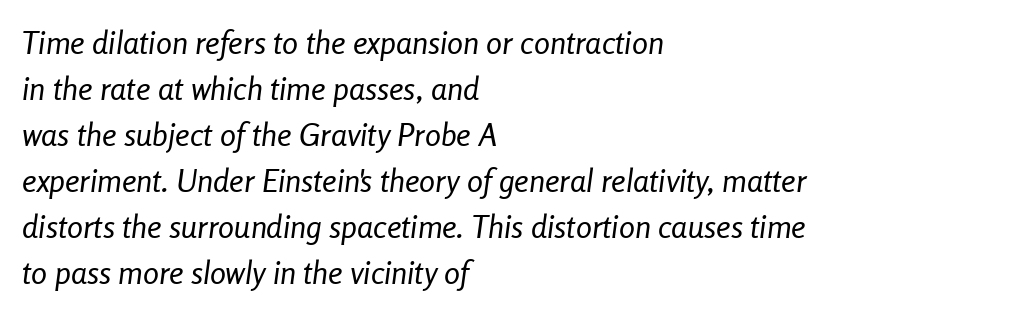
{"italic": "yes", "lean": "right", "slant_degrees": 8, "bold": "no", "weight": "regular", "width": "condensed", "stroke_contrast": "low", "x_height": "medium", "monospaced": "no", "underline": "no", "align": "left", "line_spacing": "normal", "line_spacing_ratio": 1.44, "letter_spacing": "normal", "letter_spacing_em": 0.0, "glyph_px": 32}
